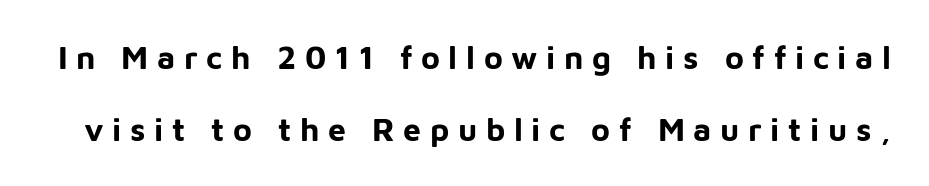
Q: Is the text bold? A: Yes.
Q: Is the text italic (slanted)? A: No, it is upright.
Q: Is the typeface a serif or a sans-serif typeface? A: Sans-serif.
Q: Is the text underlined? A: No.
Q: Is the spacing between letters normal or unusually wide? A: Unusually wide.
Q: Is the spacing between lines tight, normal or loose? A: Loose.
Q: Width (condensed, normal, or wide)? A: Normal.
Q: Stroke contrast? A: Low.
Q: x-height? A: Medium.
Q: Monospaced? A: No.
